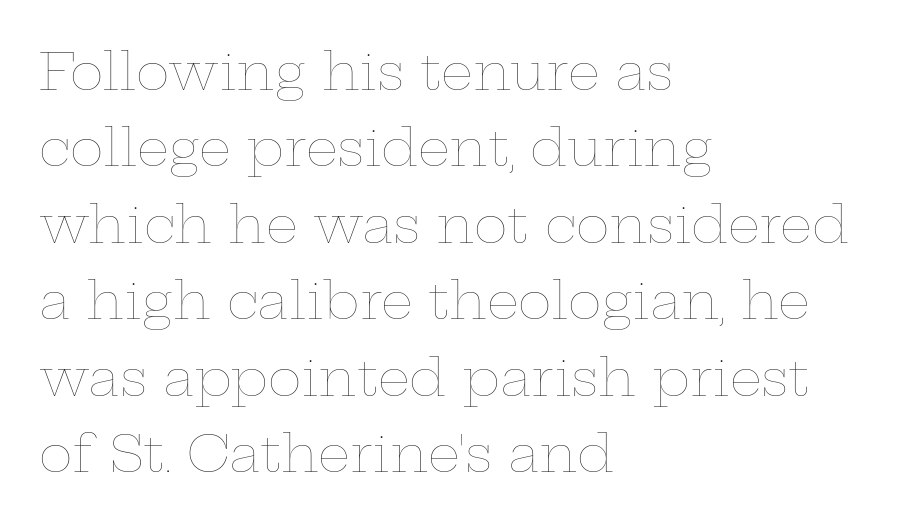
Does extra space separate the letters? No, they use regular spacing. Compared with typical paragraphs, the rows here are spaced about the same. Weight: not bold — regular or lighter. The rendering anchors every line to the left-hand side.
